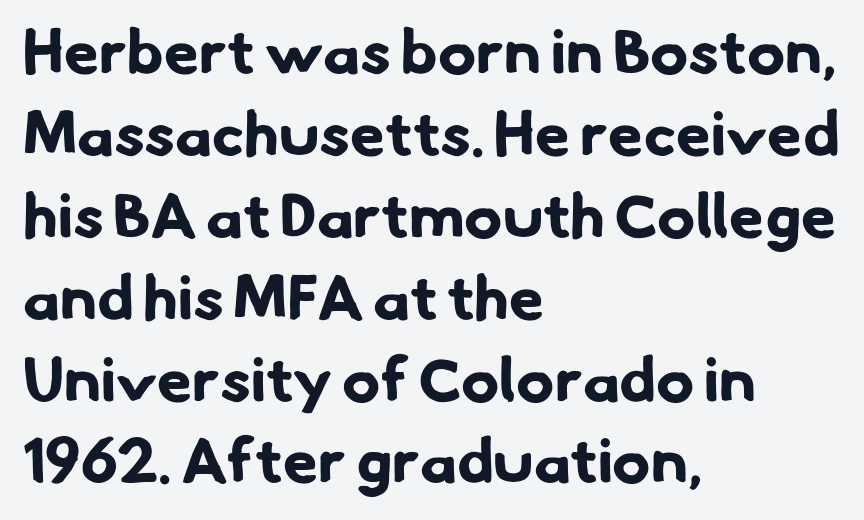
Q: Is the text bold? A: Yes.
Q: Is the typeface a serif or a sans-serif typeface? A: Sans-serif.
Q: Is the text underlined? A: No.
Q: How is the paragraph aligned? A: Left-aligned.
Q: Is the spacing between letters normal or unusually wide? A: Normal.
Q: Is the spacing between lines tight, normal or loose? A: Normal.
Q: Width (condensed, normal, or wide)? A: Normal.
Q: Stroke contrast? A: Low.
Q: x-height? A: Small.
Q: Monospaced? A: No.
